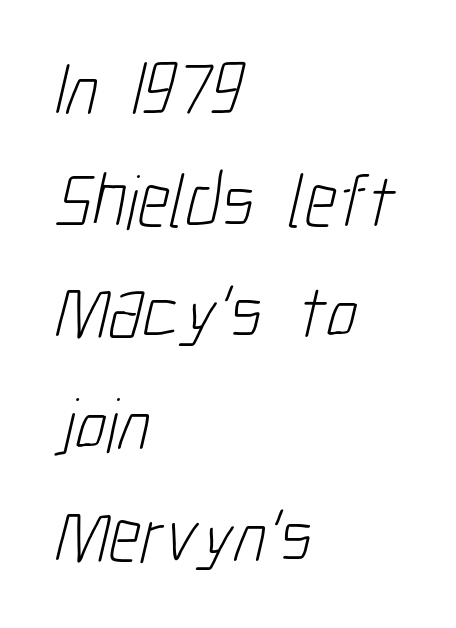
{"serif": "no", "bold": "no", "weight": "light", "width": "condensed", "stroke_contrast": "low", "x_height": "medium", "monospaced": "no", "underline": "no", "align": "left", "line_spacing": "normal", "line_spacing_ratio": 1.47, "letter_spacing": "normal", "letter_spacing_em": 0.0, "glyph_px": 76}
